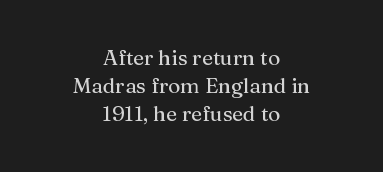
The image shows 21 px text type, upright; set centered, normal line spacing (1.34x), normal letter spacing, not underlined.
